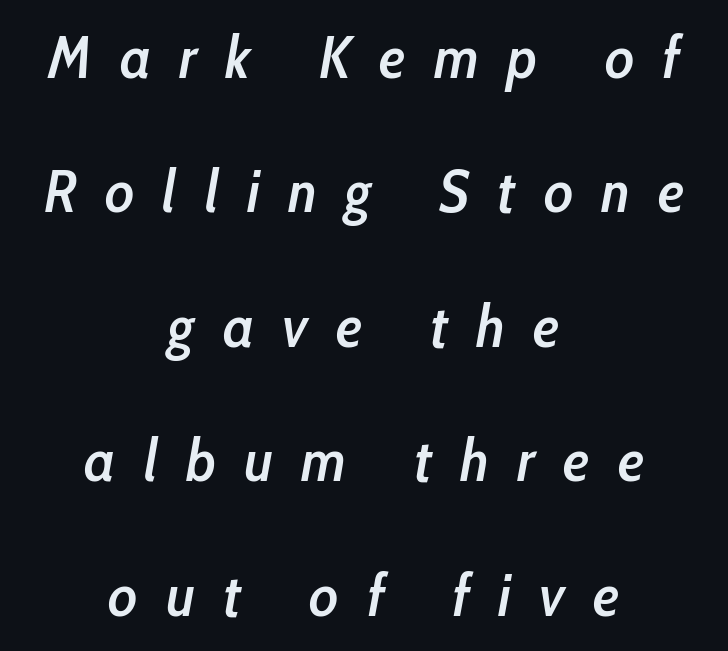
The image shows 60 px semibold, condensed type, italic (leaning right); set centered, loose line spacing (2.24x), unusually wide letter spacing (+0.47 em), not underlined; low stroke contrast and a medium x-height.
